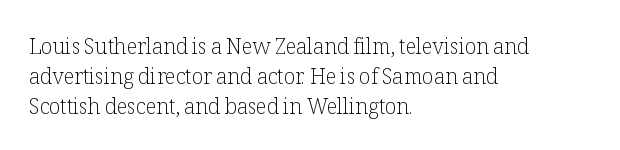
{"italic": "no", "bold": "no", "underline": "no", "align": "left", "line_spacing": "normal", "line_spacing_ratio": 1.44, "letter_spacing": "normal", "letter_spacing_em": 0.0, "glyph_px": 21}
